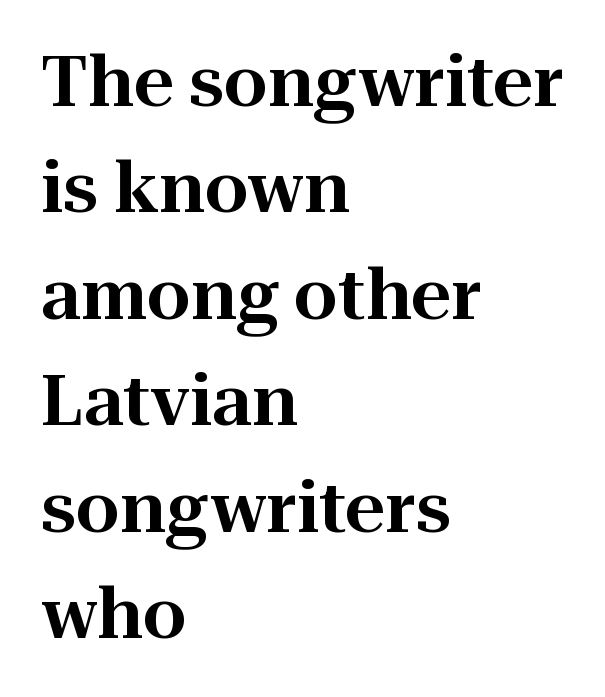
{"serif": "yes", "italic": "no", "width": "normal", "stroke_contrast": "high", "x_height": "medium", "monospaced": "no", "underline": "no", "align": "left", "line_spacing": "normal", "line_spacing_ratio": 1.52, "letter_spacing": "normal", "letter_spacing_em": 0.0, "glyph_px": 70}
